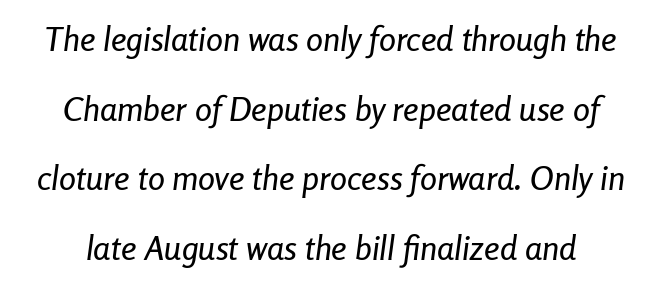
Q: Is the text italic (slanted)? A: Yes, it leans right by about 8 degrees.
Q: Is the text underlined? A: No.
Q: Is the spacing between letters normal or unusually wide? A: Normal.
Q: Is the spacing between lines tight, normal or loose? A: Loose.
Q: Width (condensed, normal, or wide)? A: Condensed.
Q: Stroke contrast? A: Low.
Q: x-height? A: Medium.
Q: Monospaced? A: No.
